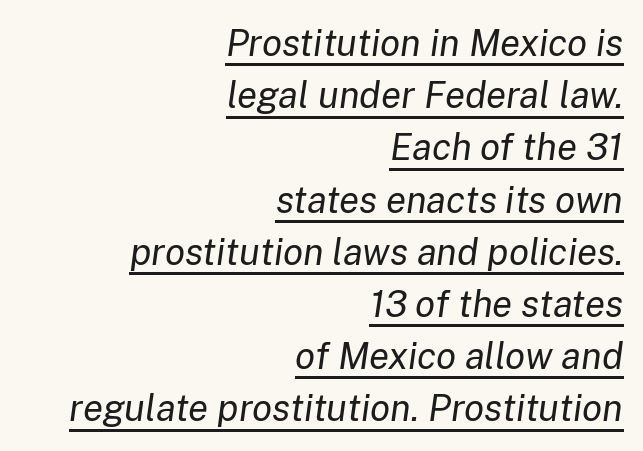
Q: Is the text bold? A: No.
Q: Is the text italic (slanted)? A: Yes, it leans right by about 8 degrees.
Q: Is the text underlined? A: Yes.
Q: How is the paragraph aligned? A: Right-aligned.
Q: Is the spacing between letters normal or unusually wide? A: Normal.
Q: Is the spacing between lines tight, normal or loose? A: Normal.
Q: Width (condensed, normal, or wide)? A: Normal.
Q: Stroke contrast? A: Low.
Q: x-height? A: Medium.
Q: Monospaced? A: No.
